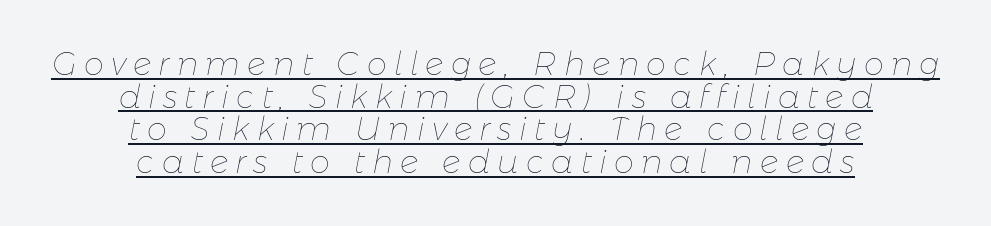
If you drew a line through each stem, it would be angled. Emphasis is given by a line drawn under the lettering. The tracking reads as deliberately expanded to a designer's eye. Vertically, the passage feels compressed, each row crowding the next. The font is comparable to plain body text, perhaps lighter. Spacing verdict: proportional, widths tailored to each character.
